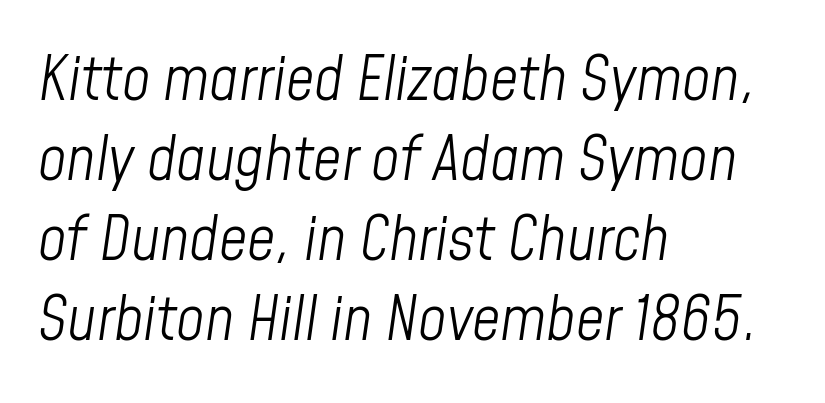
Q: Is the text bold? A: No.
Q: Is the text italic (slanted)? A: Yes, it leans right by about 8 degrees.
Q: Is the text underlined? A: No.
Q: How is the paragraph aligned? A: Left-aligned.
Q: Is the spacing between letters normal or unusually wide? A: Normal.
Q: Is the spacing between lines tight, normal or loose? A: Normal.
Q: Width (condensed, normal, or wide)? A: Condensed.
Q: Stroke contrast? A: Low.
Q: x-height? A: Medium.
Q: Monospaced? A: No.
